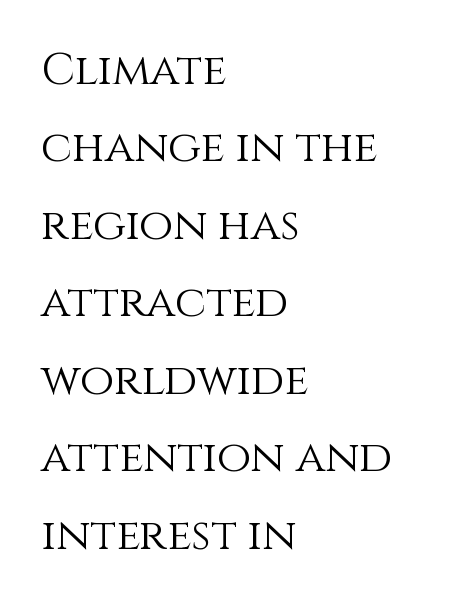
{"italic": "no", "bold": "no", "weight": "light", "width": "normal", "stroke_contrast": "medium", "x_height": "large", "monospaced": "no", "underline": "no", "align": "left", "line_spacing_ratio": 1.76, "letter_spacing": "normal", "letter_spacing_em": 0.0, "glyph_px": 44}
